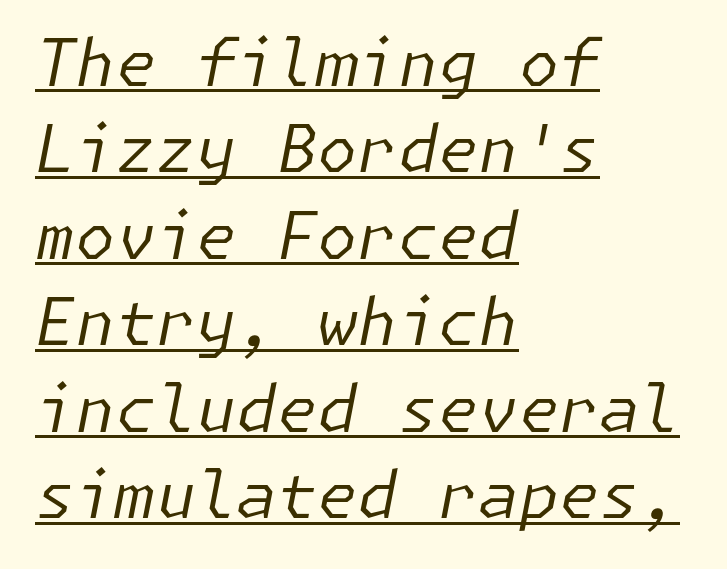
The image shows 65 px regular-weight type, italic (leaning right); set left-aligned, normal line spacing (1.33x), normal letter spacing, underlined; low stroke contrast and a medium x-height.
